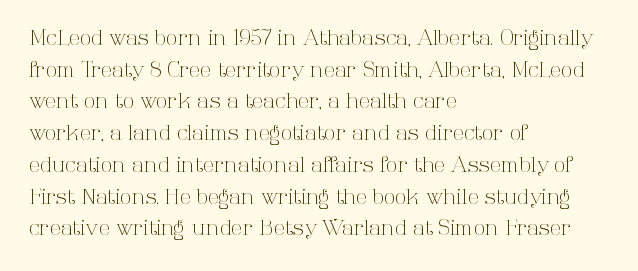
{"italic": "no", "bold": "no", "underline": "no", "align": "left", "line_spacing": "normal", "line_spacing_ratio": 1.51, "letter_spacing": "normal", "letter_spacing_em": 0.0, "glyph_px": 21}
